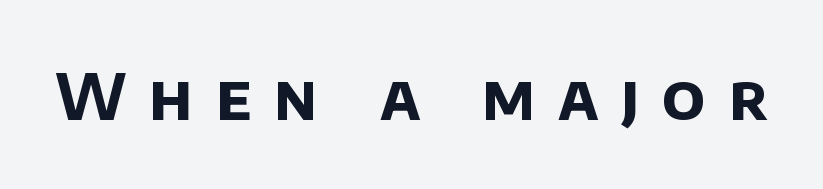
{"serif": "no", "bold": "yes", "weight": "bold", "width": "normal", "stroke_contrast": "low", "x_height": "large", "monospaced": "no", "underline": "no", "letter_spacing": "wide", "letter_spacing_em": 0.36, "glyph_px": 63}
